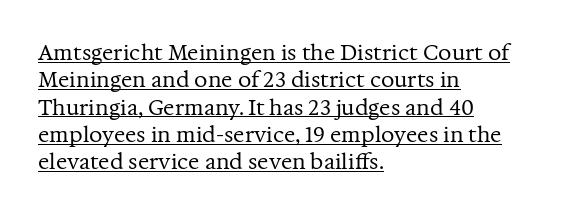
Q: Is the text bold? A: No.
Q: Is the text italic (slanted)? A: No, it is upright.
Q: Is the text underlined? A: Yes.
Q: How is the paragraph aligned? A: Left-aligned.
Q: Is the spacing between letters normal or unusually wide? A: Normal.
Q: Is the spacing between lines tight, normal or loose? A: Normal.
